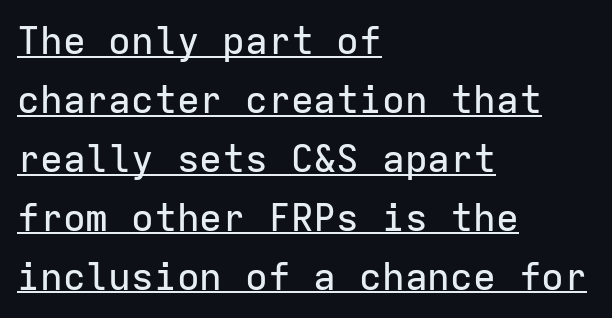
The image shows 38 px sans-serif type, upright, monospaced; set left-aligned, normal line spacing (1.55x), normal letter spacing, underlined; low stroke contrast and a medium x-height.
